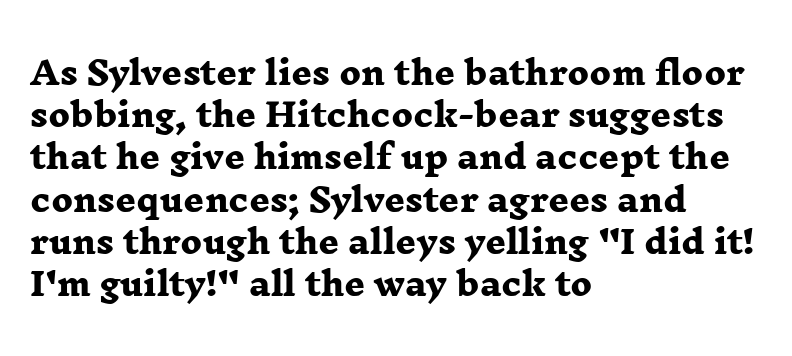
Q: Is the text bold? A: Yes.
Q: Is the typeface a serif or a sans-serif typeface? A: Serif.
Q: Is the text underlined? A: No.
Q: How is the paragraph aligned? A: Left-aligned.
Q: Is the spacing between letters normal or unusually wide? A: Normal.
Q: Is the spacing between lines tight, normal or loose? A: Normal.
Q: Width (condensed, normal, or wide)? A: Wide.
Q: Stroke contrast? A: Low.
Q: x-height? A: Medium.
Q: Monospaced? A: No.
